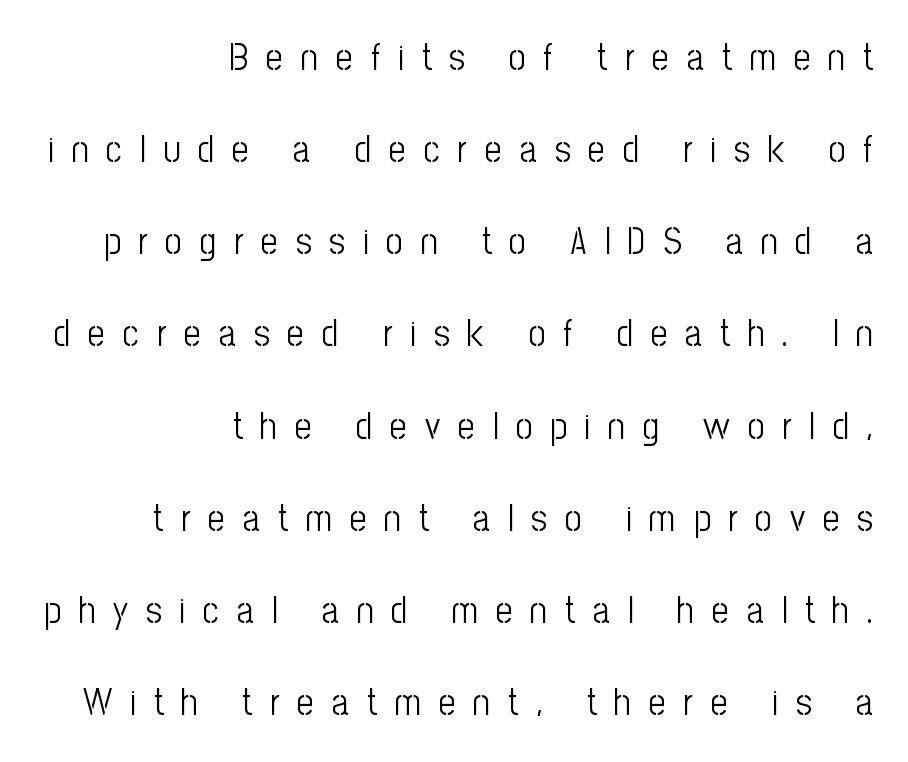
Q: Is the text bold? A: No.
Q: Is the text italic (slanted)? A: No, it is upright.
Q: Is the typeface a serif or a sans-serif typeface? A: Sans-serif.
Q: Is the text underlined? A: No.
Q: How is the paragraph aligned? A: Right-aligned.
Q: Is the spacing between letters normal or unusually wide? A: Unusually wide.
Q: Is the spacing between lines tight, normal or loose? A: Loose.
Q: Width (condensed, normal, or wide)? A: Condensed.
Q: Stroke contrast? A: Low.
Q: x-height? A: Medium.
Q: Monospaced? A: No.
